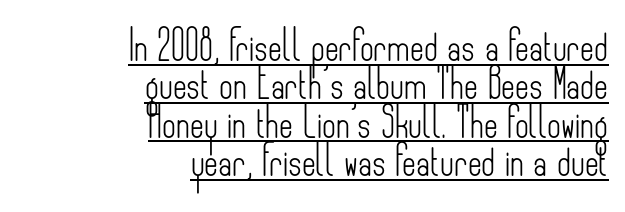
{"serif": "no", "italic": "no", "bold": "no", "weight": "light", "width": "condensed", "stroke_contrast": "low", "x_height": "small", "monospaced": "no", "underline": "yes", "align": "right", "line_spacing": "normal", "line_spacing_ratio": 1.28, "letter_spacing": "normal", "letter_spacing_em": 0.0, "glyph_px": 30}
